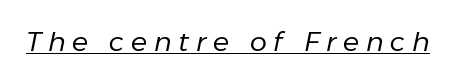
Q: Is the text bold? A: No.
Q: Is the text italic (slanted)? A: Yes, it leans right by about 11 degrees.
Q: Is the text underlined? A: Yes.
Q: Is the spacing between letters normal or unusually wide? A: Unusually wide.
